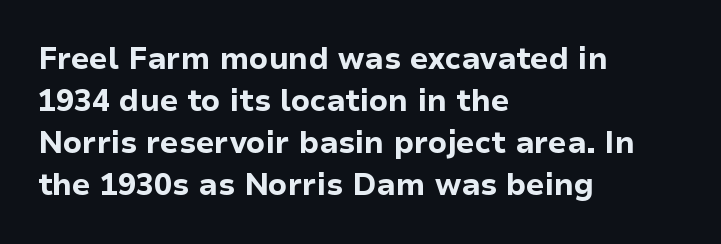
The image shows 30 px bold sans-serif type, upright; set left-aligned, normal line spacing (1.4x), normal letter spacing, not underlined; low stroke contrast and a medium x-height.
